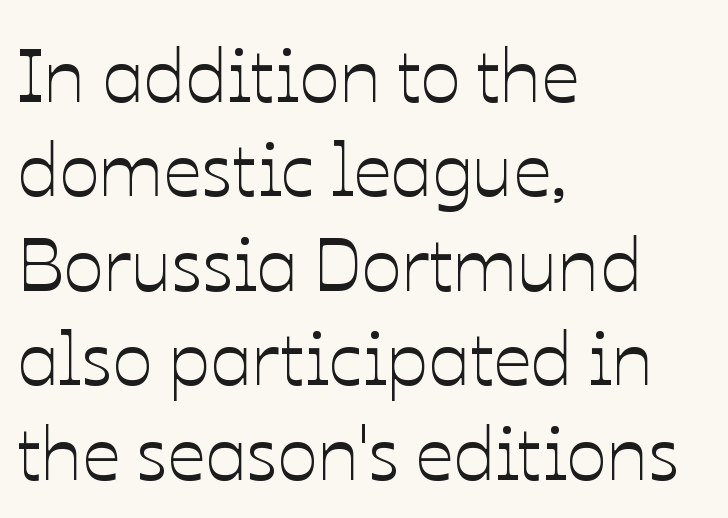
{"italic": "no", "width": "normal", "stroke_contrast": "low", "x_height": "medium", "monospaced": "no", "underline": "no", "align": "left", "line_spacing": "normal", "line_spacing_ratio": 1.26, "letter_spacing": "normal", "letter_spacing_em": 0.0, "glyph_px": 75}
